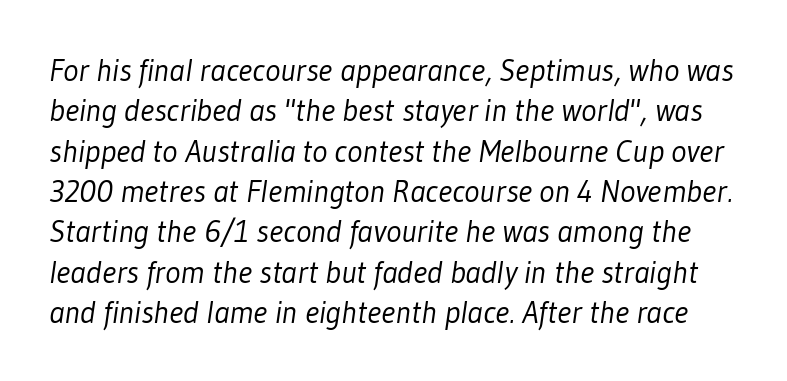
Q: Is the text bold? A: No.
Q: Is the typeface a serif or a sans-serif typeface? A: Sans-serif.
Q: Is the text underlined? A: No.
Q: Is the spacing between letters normal or unusually wide? A: Normal.
Q: Is the spacing between lines tight, normal or loose? A: Normal.
Q: Width (condensed, normal, or wide)? A: Condensed.
Q: Stroke contrast? A: Low.
Q: x-height? A: Medium.
Q: Monospaced? A: No.
